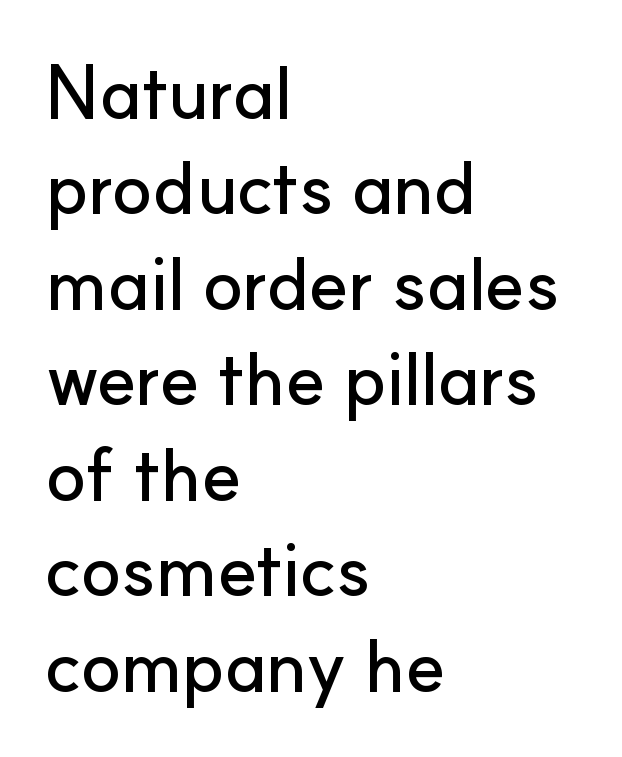
Q: Is the text italic (slanted)? A: No, it is upright.
Q: Is the typeface a serif or a sans-serif typeface? A: Sans-serif.
Q: Is the text underlined? A: No.
Q: How is the paragraph aligned? A: Left-aligned.
Q: Is the spacing between letters normal or unusually wide? A: Normal.
Q: Is the spacing between lines tight, normal or loose? A: Normal.
Q: Width (condensed, normal, or wide)? A: Normal.
Q: Stroke contrast? A: Low.
Q: x-height? A: Small.
Q: Monospaced? A: No.
